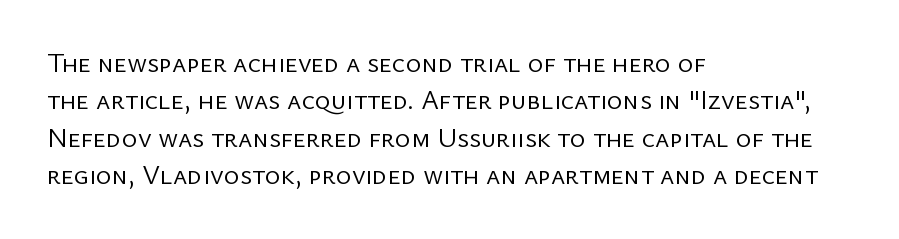
{"italic": "no", "bold": "no", "underline": "no", "align": "left", "line_spacing": "normal", "line_spacing_ratio": 1.38, "letter_spacing": "normal", "letter_spacing_em": 0.0, "glyph_px": 27}
